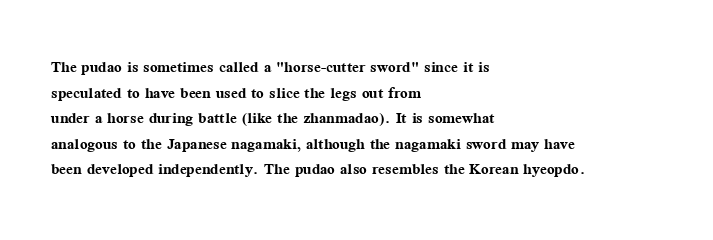
The image shows 20 px bold type, upright; set left-aligned, normal line spacing (1.28x), normal letter spacing, not underlined.
